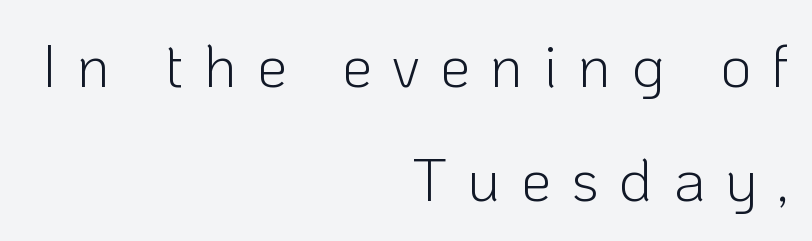
Q: Is the text bold? A: No.
Q: Is the text italic (slanted)? A: No, it is upright.
Q: Is the typeface a serif or a sans-serif typeface? A: Sans-serif.
Q: Is the text underlined? A: No.
Q: How is the paragraph aligned? A: Right-aligned.
Q: Is the spacing between letters normal or unusually wide? A: Unusually wide.
Q: Width (condensed, normal, or wide)? A: Normal.
Q: Stroke contrast? A: Low.
Q: x-height? A: Medium.
Q: Monospaced? A: No.
